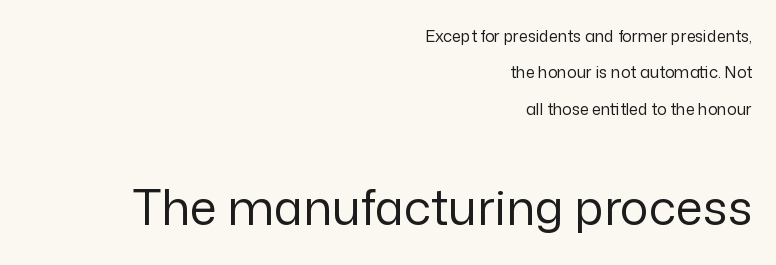
{"serif": "no", "italic": "no", "bold": "no", "weight": "regular", "width": "normal", "stroke_contrast": "low", "x_height": "medium", "monospaced": "no", "underline": "no", "align": "right", "line_spacing": "loose", "line_spacing_ratio": 2.28, "letter_spacing": "normal", "letter_spacing_em": 0.0, "larger_block": "second", "size_ratio": 3.0, "glyph_px": 48}
